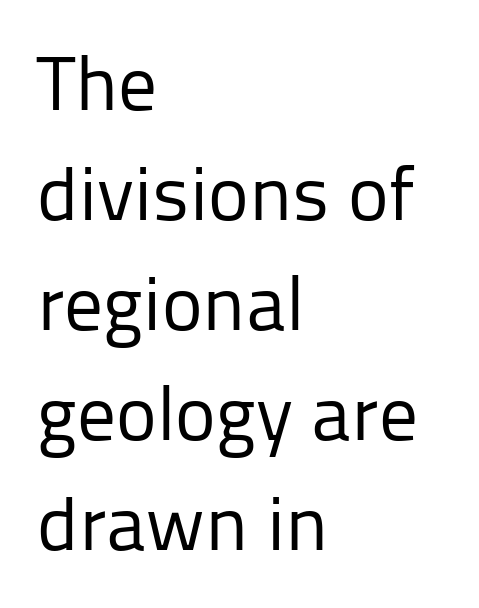
{"serif": "no", "italic": "no", "bold": "no", "weight": "regular", "width": "normal", "stroke_contrast": "low", "x_height": "medium", "monospaced": "no", "underline": "no", "align": "left", "line_spacing": "normal", "line_spacing_ratio": 1.43, "letter_spacing": "normal", "letter_spacing_em": 0.0, "glyph_px": 77}
